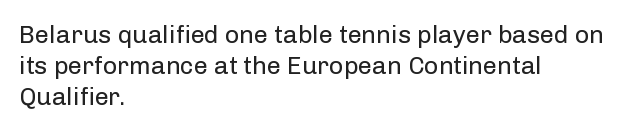
Spacing between characters is what you'd get straight out of the box. Ordinary non-slanted type is in use. The compositor pushed each line to the left boundary. Rows of type keep a routine distance in the vertical direction.
